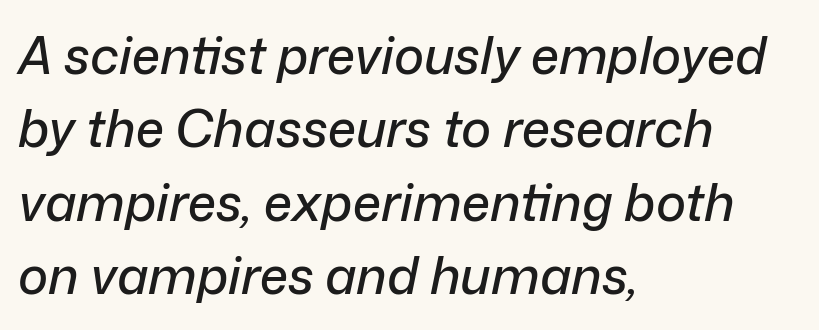
The image shows 51 px text type, italic (leaning right); set left-aligned, normal line spacing (1.44x), normal letter spacing, not underlined; low stroke contrast and a medium x-height.
